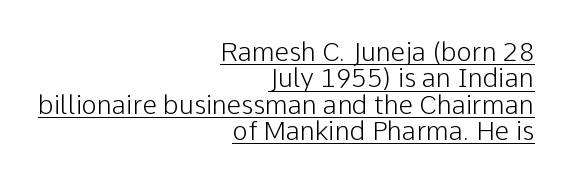
Very little white space separates one row of letters from the next. Notice how the passage keeps a crisp vertical edge on the right only. Like a heading marked for emphasis, these lines bear an underscore. Students, note that the glyphs here touch the page at normal intervals.
